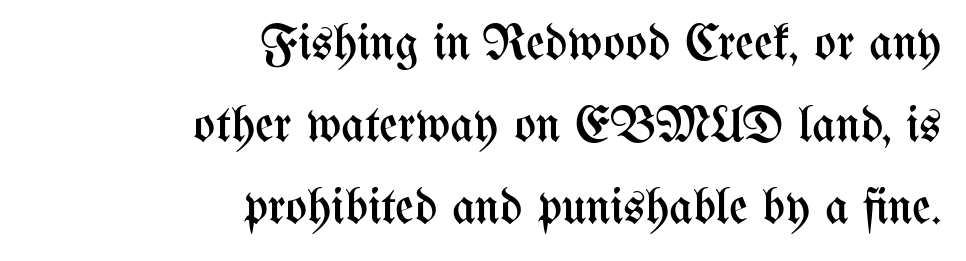
The image shows 51 px regular-weight, condensed type, upright; set right-aligned, normal line spacing (1.61x), normal letter spacing, not underlined; medium stroke contrast and a medium x-height.
